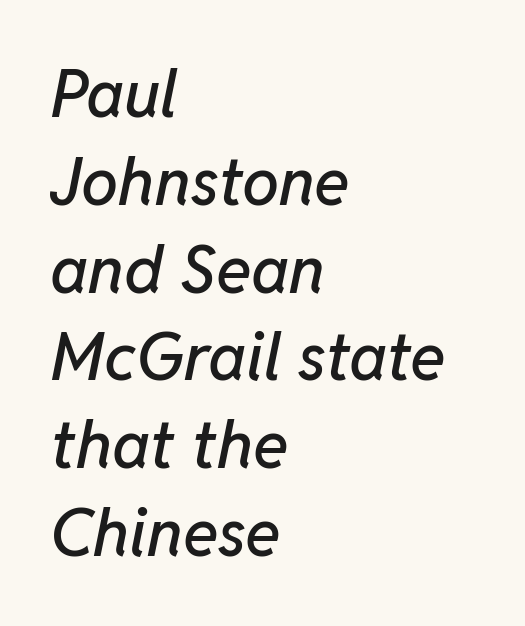
The image shows 66 px text type, italic (leaning right); set left-aligned, normal line spacing (1.33x), normal letter spacing, not underlined; low stroke contrast and a medium x-height.
